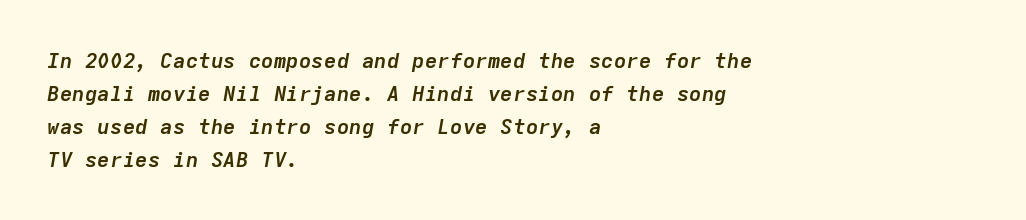
The image shows 21 px bold type, italic (leaning right); set left-aligned, normal line spacing (1.57x), normal letter spacing, not underlined.
